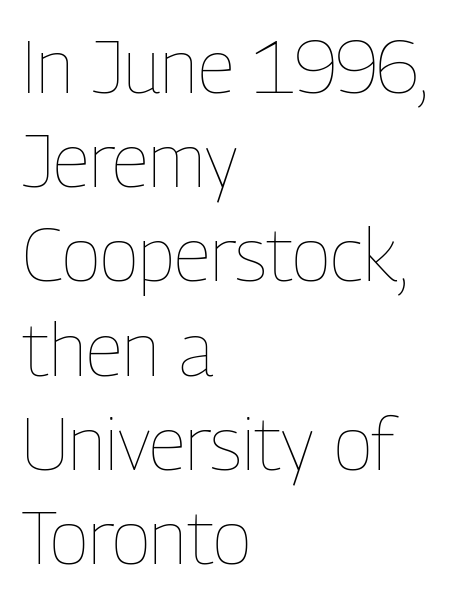
Visually the block forms a straight wall on the left and a jagged coastline on the right. The typeface has the unassuming heft of standard copy or less. A roman cut, with each character standing at attention. What stands out about the letter spacing? Nothing — it is the standard amount. Is there much room between lines? A standard amount, neither cramped nor airy. The string is rendered with underlining switched off.
